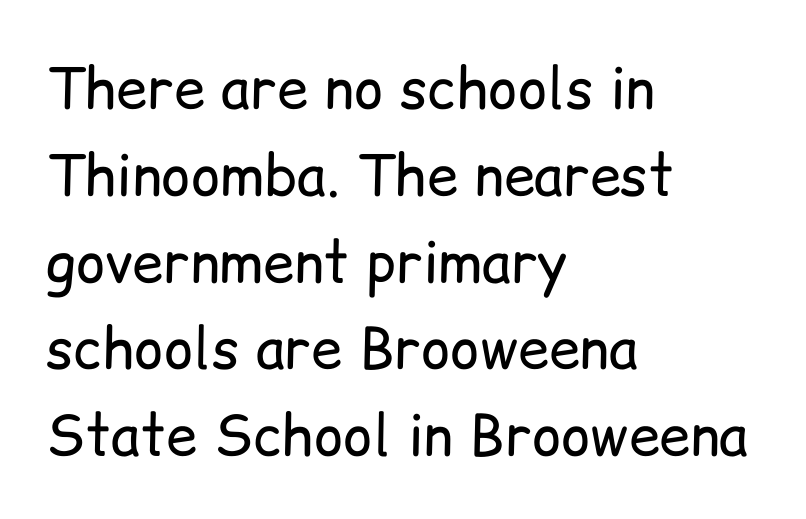
Rendered with straight, roman letterforms. Words appear dense and cohesive because spacing is normal. The space directly below the letters is spotless. The type family on display is of the sans-serif kind.
